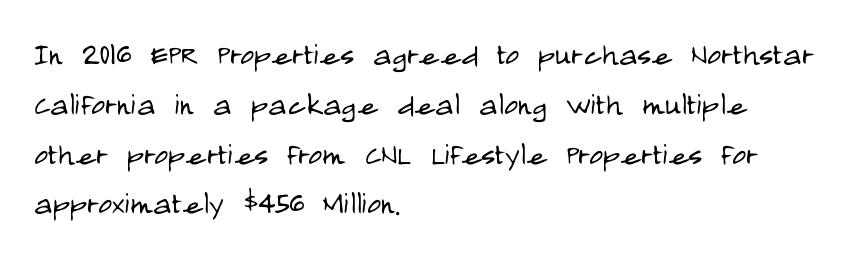
{"serif": "no", "italic": "no", "bold": "no", "weight": "light", "width": "condensed", "stroke_contrast": "low", "x_height": "large", "monospaced": "no", "underline": "no", "align": "left", "line_spacing": "normal", "line_spacing_ratio": 1.31, "letter_spacing": "normal", "letter_spacing_em": 0.0, "glyph_px": 38}
